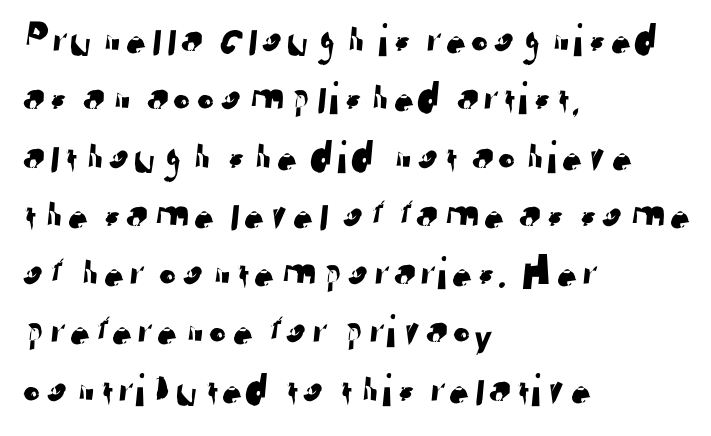
Short note: letters normally spaced. The letters carry no serifs — their stems end cleanly without finishing strokes. The letters advance in unequal steps, a hallmark of proportional type. The rendering anchors every line to the left-hand side. Unmarked baselines from the first word to the last.
